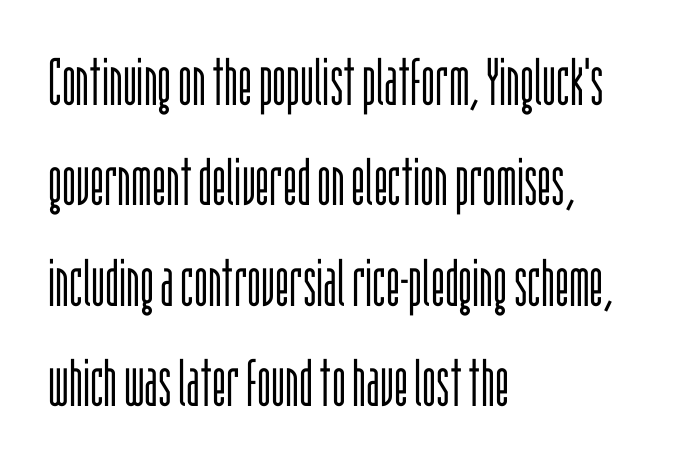
{"serif": "no", "italic": "no", "bold": "no", "weight": "light", "width": "condensed", "stroke_contrast": "low", "x_height": "large", "monospaced": "no", "underline": "no", "align": "left", "line_spacing": "normal", "line_spacing_ratio": 1.52, "letter_spacing": "normal", "letter_spacing_em": 0.0, "glyph_px": 66}
